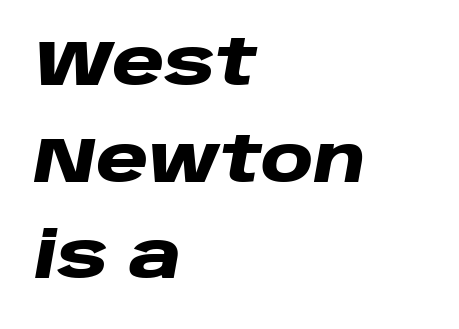
{"italic": "yes", "lean": "right", "slant_degrees": 10, "bold": "yes", "weight": "heavy", "width": "wide", "stroke_contrast": "low", "x_height": "large", "monospaced": "no", "underline": "no", "align": "left", "line_spacing": "normal", "line_spacing_ratio": 1.51, "letter_spacing": "normal", "letter_spacing_em": 0.0, "glyph_px": 64}
